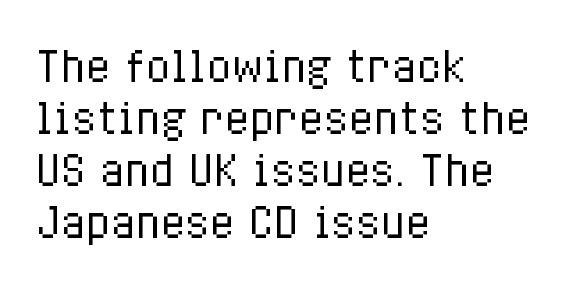
The image shows 41 px regular-weight, condensed type, upright; set left-aligned, normal line spacing (1.27x), normal letter spacing, not underlined; low stroke contrast and a medium x-height.
